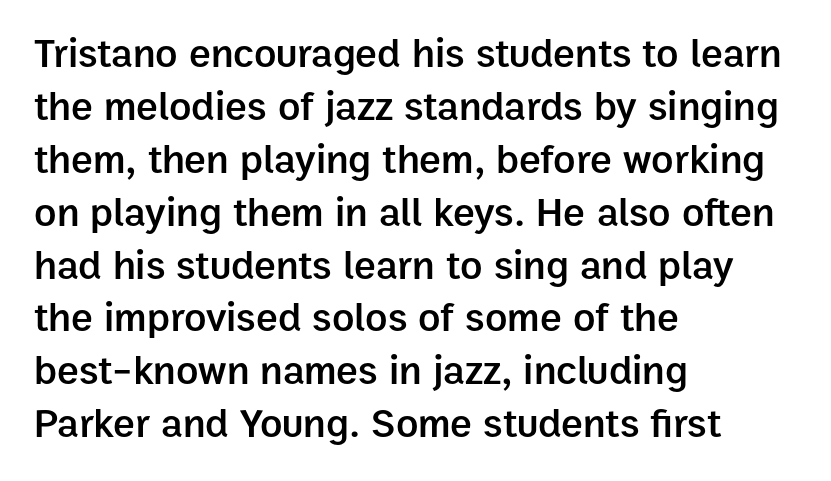
Q: Is the text bold? A: Semi-bold.
Q: Is the text italic (slanted)? A: No, it is upright.
Q: Is the typeface a serif or a sans-serif typeface? A: Sans-serif.
Q: Is the text underlined? A: No.
Q: How is the paragraph aligned? A: Left-aligned.
Q: Is the spacing between letters normal or unusually wide? A: Normal.
Q: Is the spacing between lines tight, normal or loose? A: Normal.
Q: Width (condensed, normal, or wide)? A: Normal.
Q: Stroke contrast? A: Low.
Q: x-height? A: Medium.
Q: Monospaced? A: No.
